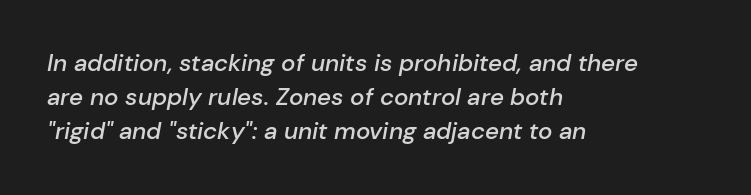
The image shows 24 px text type, italic (leaning right); set left-aligned, normal line spacing (1.42x), normal letter spacing, not underlined.
